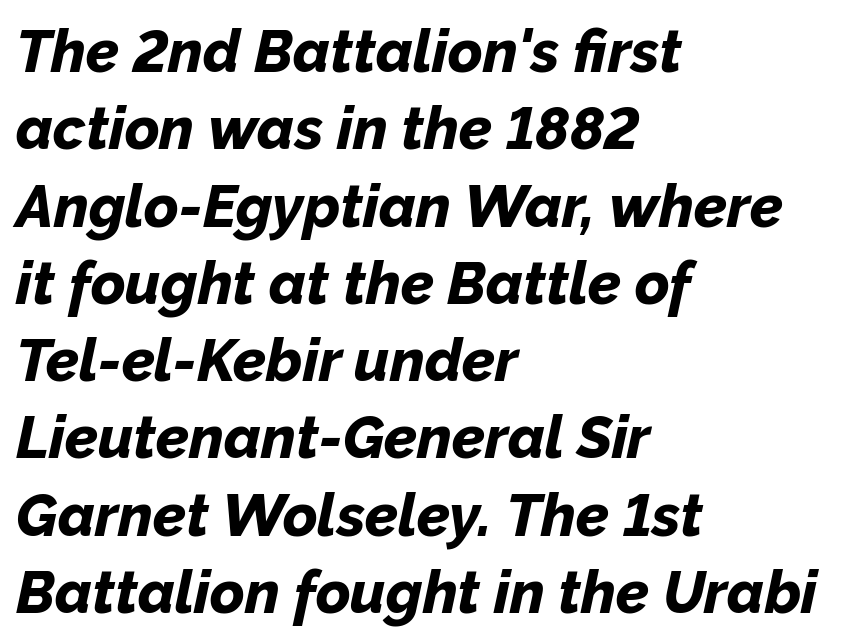
All the whitespace from short lines collects on the right. These lines are rendered in a variable-pitch font. Underlining? Definitely not there. Slanted lettering throughout. Successive baselines arrive at the customary interval. No extra tracking has been applied to these lines.
